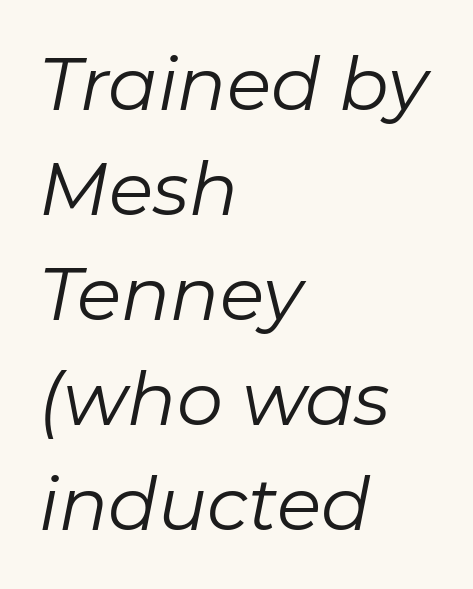
Letters rest on an invisible, unmarked baseline. The gaps between neighbouring characters are ordinary and unremarkable. Characters are canted at an angle relative to the baseline's perpendicular. The strokes carry an ordinary text weight at most. These lines stack with their left ends in a neat column.
